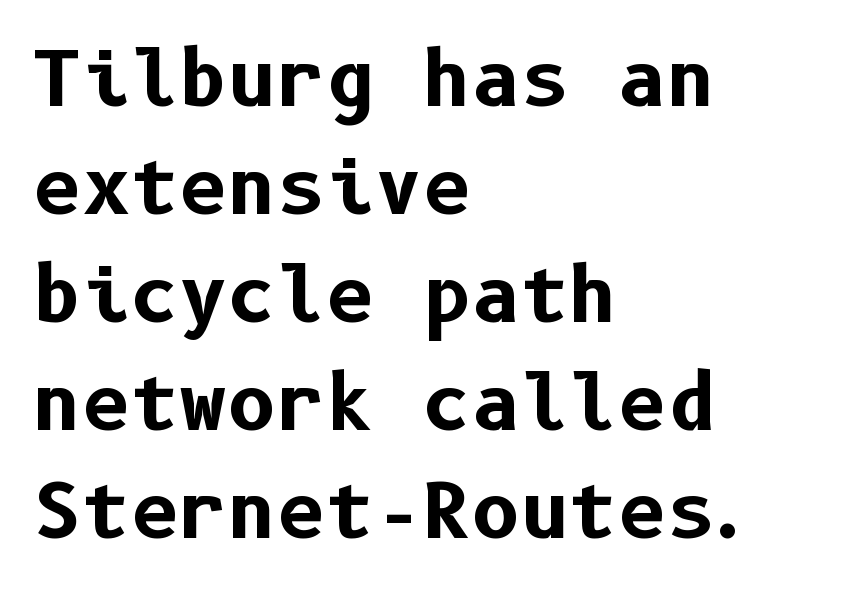
Q: Is the text bold? A: Yes.
Q: Is the text italic (slanted)? A: No, it is upright.
Q: Is the typeface a serif or a sans-serif typeface? A: Sans-serif.
Q: Is the text underlined? A: No.
Q: How is the paragraph aligned? A: Left-aligned.
Q: Is the spacing between letters normal or unusually wide? A: Normal.
Q: Is the spacing between lines tight, normal or loose? A: Normal.
Q: Width (condensed, normal, or wide)? A: Normal.
Q: Stroke contrast? A: Low.
Q: x-height? A: Medium.
